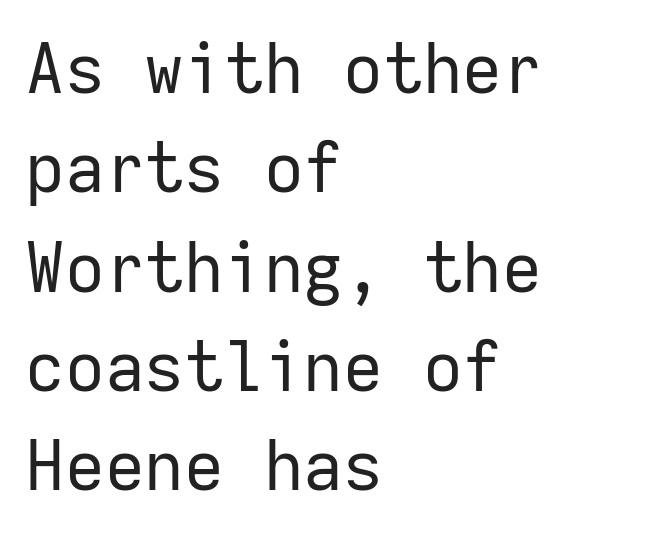
Grotesque or geometric, the face here clearly has no serifs. Nothing heavy about these letters — not bold at all. The passage shown has conventional tracking throughout. The rag falls on the right side of this text block. Line spacing here is normal.
